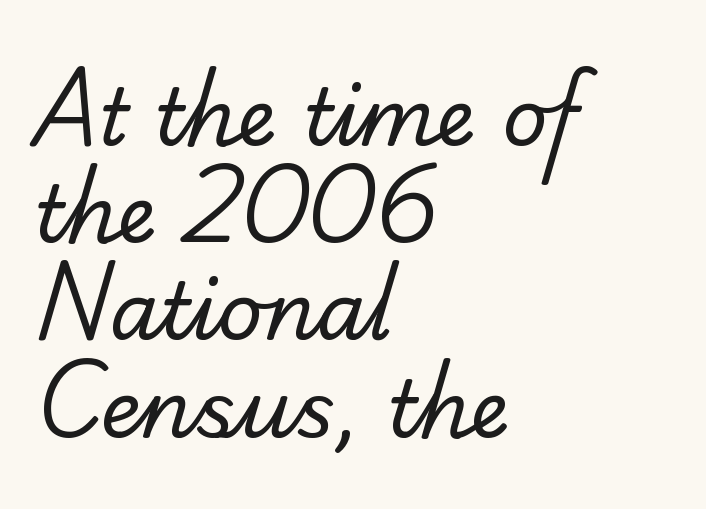
{"serif": "yes", "bold": "no", "weight": "regular", "width": "normal", "stroke_contrast": "low", "x_height": "small", "monospaced": "no", "underline": "no", "align": "left", "line_spacing_ratio": 1.23, "letter_spacing": "normal", "letter_spacing_em": 0.0, "glyph_px": 79}
